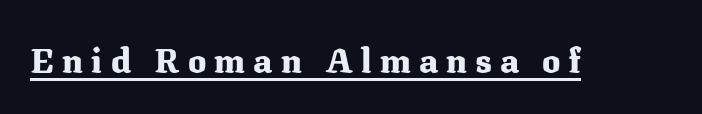
The image shows 34 px heavy serif type, upright; set unusually wide letter spacing (+0.24 em), underlined; medium stroke contrast and a medium x-height.
